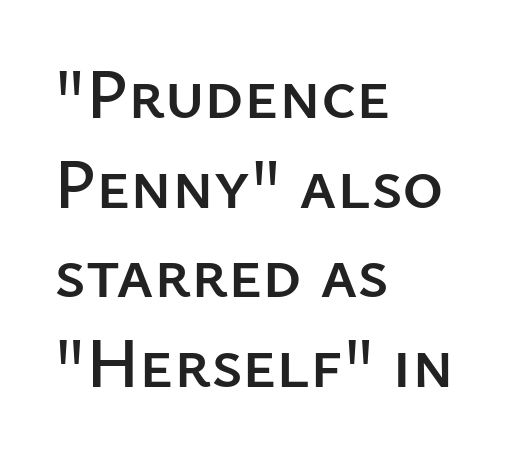
The image shows 70 px sans-serif type, upright; set left-aligned, normal line spacing (1.28x), normal letter spacing, not underlined; low stroke contrast and a medium x-height.
